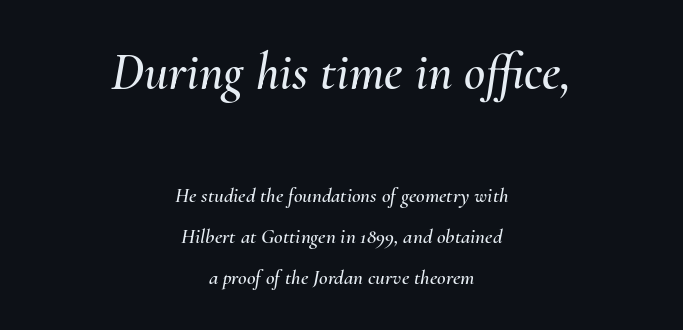
Q: Is the text italic (slanted)? A: Yes, it leans right by about 10 degrees.
Q: Is the text underlined? A: No.
Q: How is the paragraph aligned? A: Centered.
Q: Is the spacing between letters normal or unusually wide? A: Normal.
Q: Is the spacing between lines tight, normal or loose? A: Loose.
Q: Which block of text is set in a larger size, the first (top) or the second (bottom)? A: The first (top) one.
Q: Width (condensed, normal, or wide)? A: Normal.
Q: Stroke contrast? A: Medium.
Q: x-height? A: Small.
Q: Monospaced? A: No.
